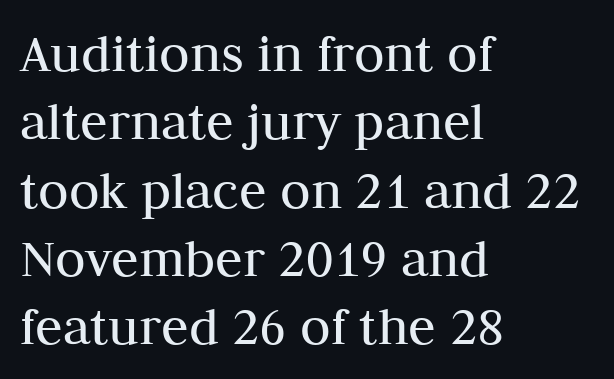
This sample has the flowing, uneven cadence of proportional lettering. Stem width sits at or under what a default text font uses. The gaps between neighbouring characters are ordinary and unremarkable. In terms of letterform style, serifs are clearly present. Underlining? Definitely not there.
